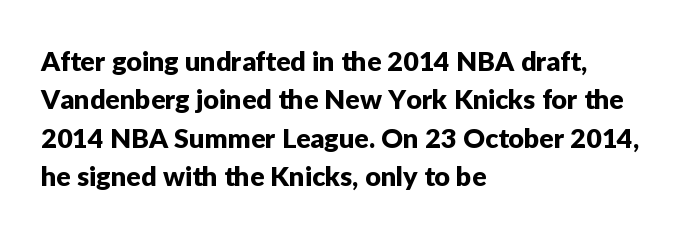
{"italic": "no", "underline": "no", "align": "left", "line_spacing": "normal", "line_spacing_ratio": 1.42, "letter_spacing": "normal", "letter_spacing_em": 0.0, "glyph_px": 27}
